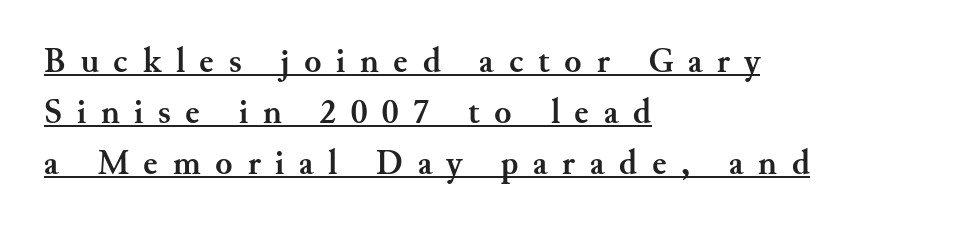
The image shows 35 px semibold serif type, upright; set left-aligned, normal line spacing (1.46x), unusually wide letter spacing (+0.42 em), underlined; medium stroke contrast and a small x-height.
